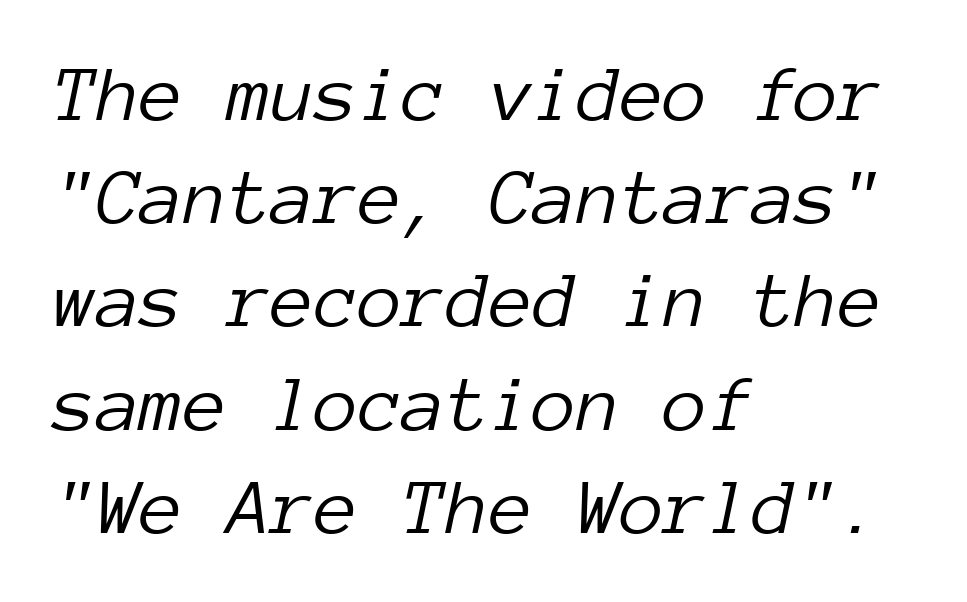
{"italic": "yes", "lean": "right", "slant_degrees": 12, "bold": "no", "weight": "light", "width": "normal", "stroke_contrast": "low", "x_height": "medium", "monospaced": "yes", "underline": "no", "align": "left", "line_spacing": "normal", "line_spacing_ratio": 1.29, "letter_spacing": "normal", "letter_spacing_em": 0.0, "glyph_px": 80}
